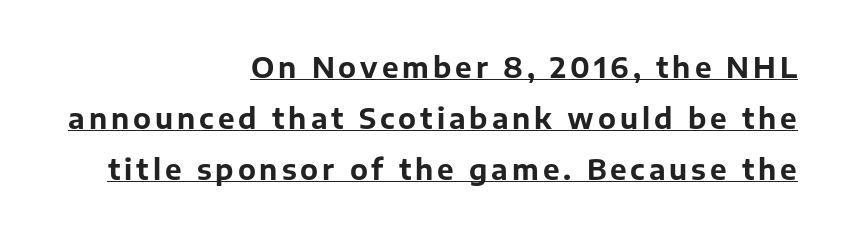
The image shows 28 px bold sans-serif type, upright; set right-aligned, line spacing 1.82x, underlined; low stroke contrast and a medium x-height.
